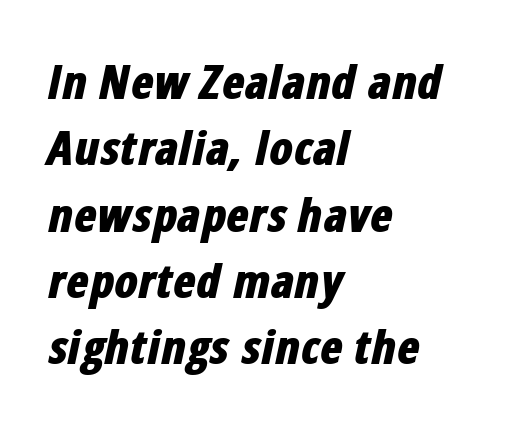
Proportional: the letters do not fall into vertical columns. Check under the words: just untouched page. Nothing unusual about the tracking: characters are spaced as the font intends. The leading is moderate, giving the passage an even texture. Horizontally, the lines are justified to the leading edge only. These words are printed bold, with thick strokes throughout.
